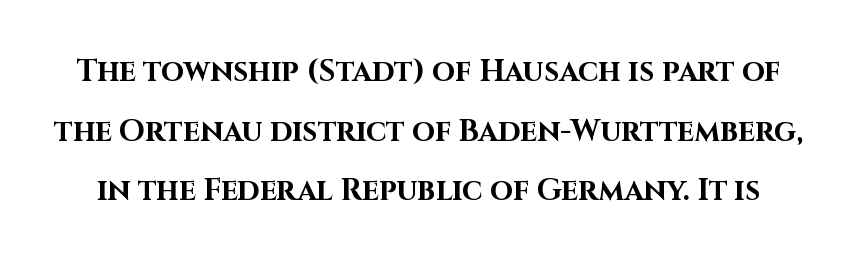
Q: Is the text bold? A: Yes.
Q: Is the text italic (slanted)? A: No, it is upright.
Q: Is the typeface a serif or a sans-serif typeface? A: Sans-serif.
Q: Is the text underlined? A: No.
Q: Is the spacing between letters normal or unusually wide? A: Normal.
Q: Is the spacing between lines tight, normal or loose? A: Loose.
Q: Width (condensed, normal, or wide)? A: Normal.
Q: Stroke contrast? A: High.
Q: x-height? A: Large.
Q: Monospaced? A: No.
